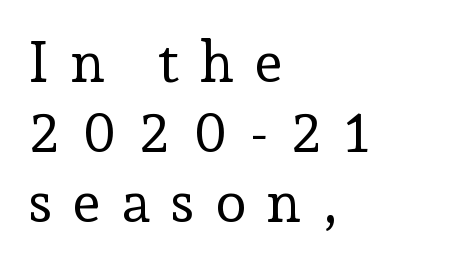
{"serif": "yes", "italic": "no", "bold": "no", "weight": "regular", "width": "normal", "stroke_contrast": "low", "x_height": "medium", "monospaced": "no", "underline": "no", "align": "left", "line_spacing_ratio": 1.23, "letter_spacing": "wide", "letter_spacing_em": 0.35, "glyph_px": 57}
